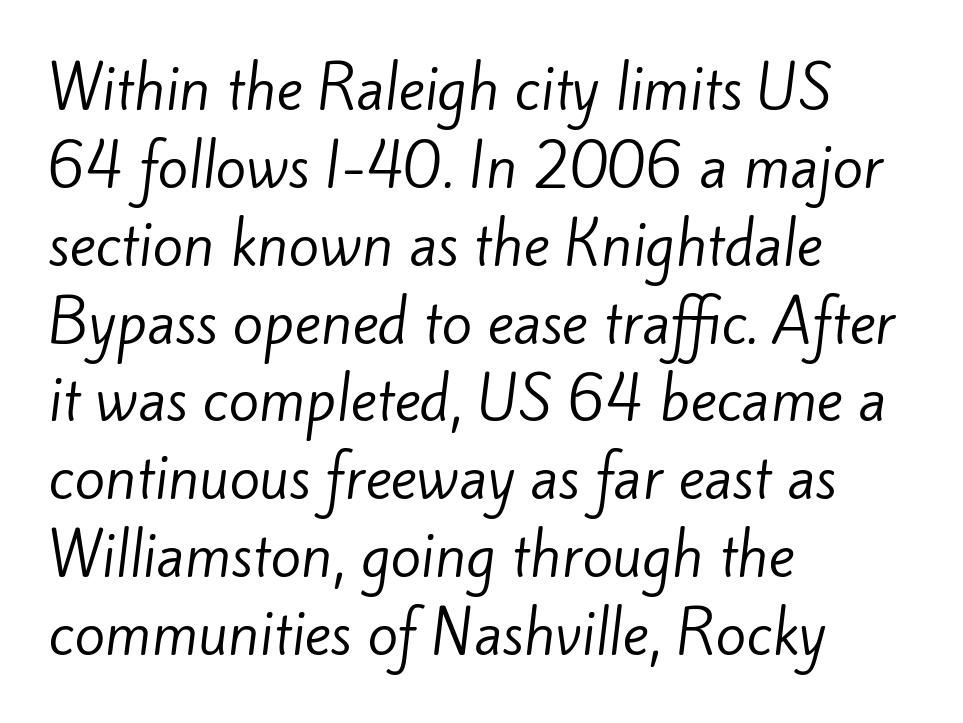
Unlike a traditional serif, this face leaves its strokes unadorned. Any mark beneath the type? The region is blank. Varying glyph widths throughout — classic text-font behaviour. What's the leading like? Ordinary, nothing unusual.
